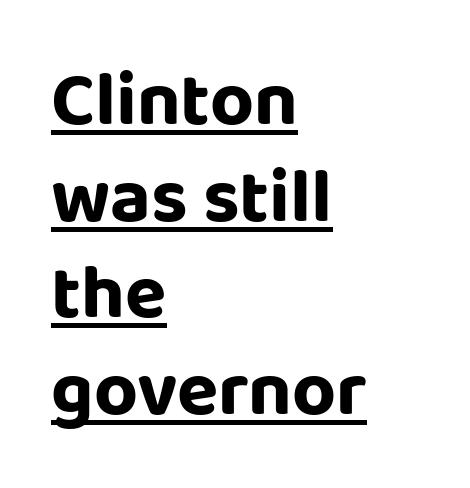
The image shows 76 px sans-serif type, upright; set left-aligned, normal line spacing (1.27x), normal letter spacing, underlined; low stroke contrast and a large x-height.
